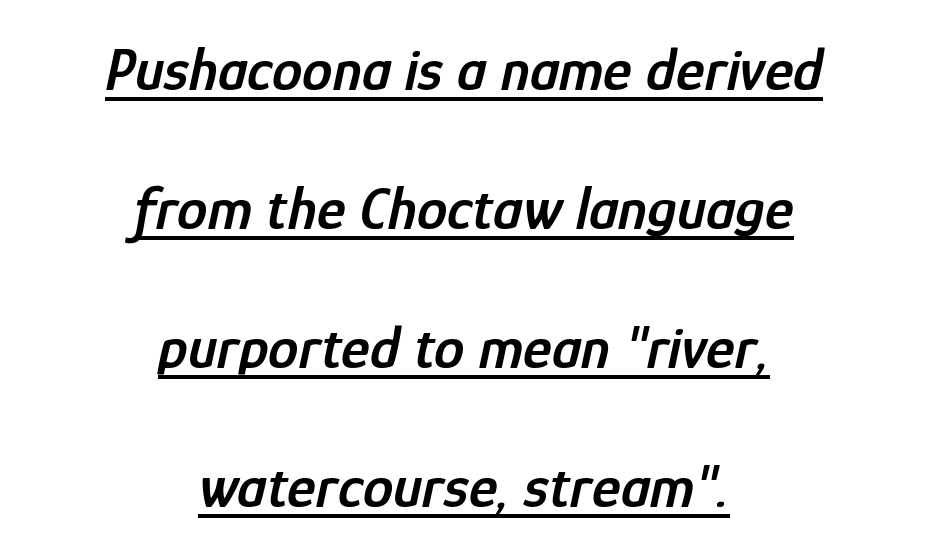
The font is running at a semibold setting, under full bold. Caption: lettering with a line underneath. You could fit nearly another row in the gap between these rows. When letters slant like this, we call the style italic. Proportional: the letters do not fall into vertical columns.
